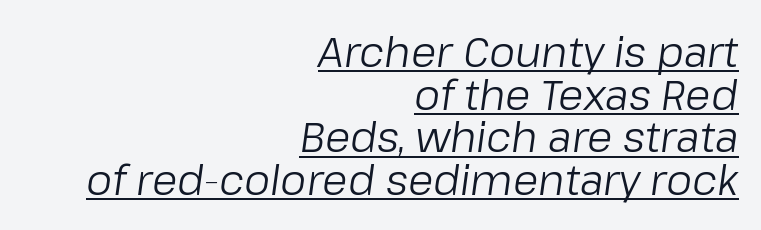
The image shows 41 px regular-weight type, italic (leaning right); set right-aligned, tight line spacing (1.04x), normal letter spacing, underlined; low stroke contrast and a medium x-height.
